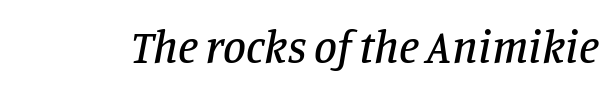
{"serif": "yes", "italic": "yes", "lean": "right", "slant_degrees": 11, "width": "normal", "stroke_contrast": "low", "x_height": "large", "monospaced": "no", "underline": "no", "letter_spacing": "normal", "letter_spacing_em": 0.0, "glyph_px": 46}
